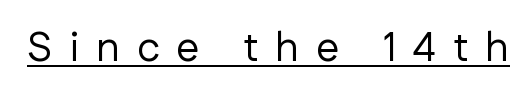
{"serif": "no", "italic": "no", "bold": "no", "weight": "regular", "width": "normal", "stroke_contrast": "low", "x_height": "medium", "monospaced": "no", "underline": "yes", "letter_spacing": "wide", "letter_spacing_em": 0.42, "glyph_px": 41}
